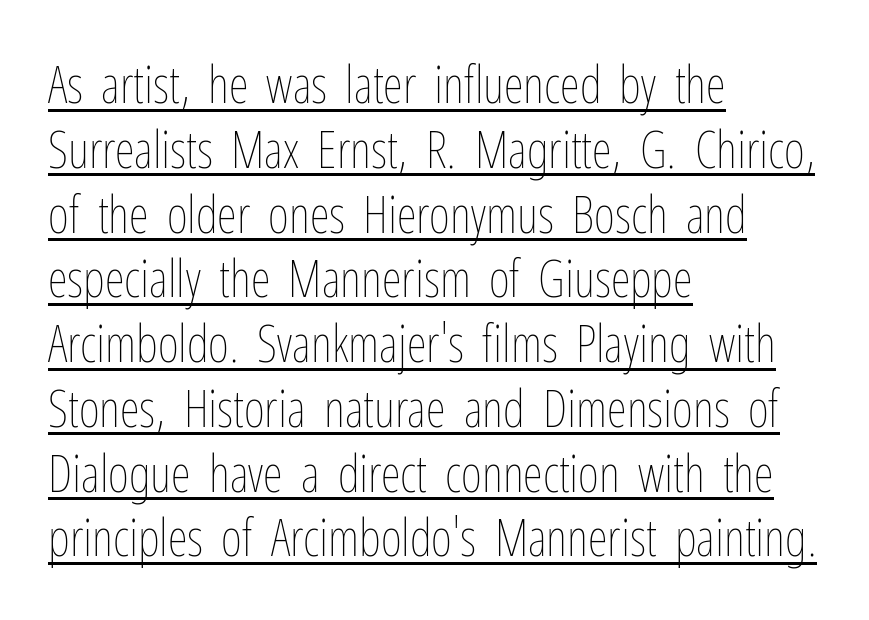
The image shows 51 px thin, condensed type, upright; set left-aligned, normal line spacing (1.27x), normal letter spacing, underlined; low stroke contrast and a medium x-height.
